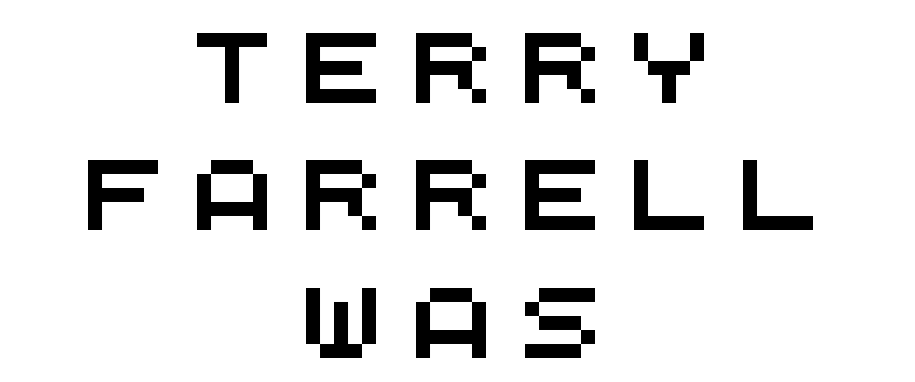
The image shows 70 px wide sans-serif type, monospaced; set centered, line spacing 1.82x, unusually wide letter spacing (+0.36 em), not underlined; medium stroke contrast and a large x-height.
